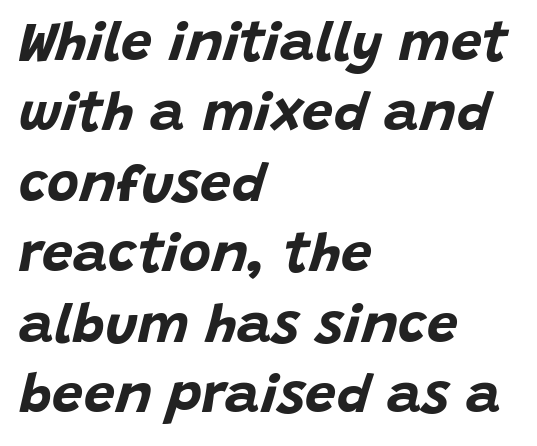
The type is set solid horizontally, with unmodified tracking. The face used here is proportionally spaced, like ordinary book or web type. The rendering uses a bold face; every stroke is thick and dark. Leading matches the norm, producing a regular column. Casual observation: everything's shoved over to the left. The passage shown is not underscored anywhere.
